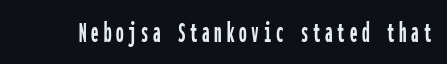
Q: Is the text italic (slanted)? A: No, it is upright.
Q: Is the typeface a serif or a sans-serif typeface? A: Sans-serif.
Q: Is the text underlined? A: No.
Q: Width (condensed, normal, or wide)? A: Condensed.
Q: Stroke contrast? A: Low.
Q: x-height? A: Medium.
Q: Monospaced? A: Yes.
